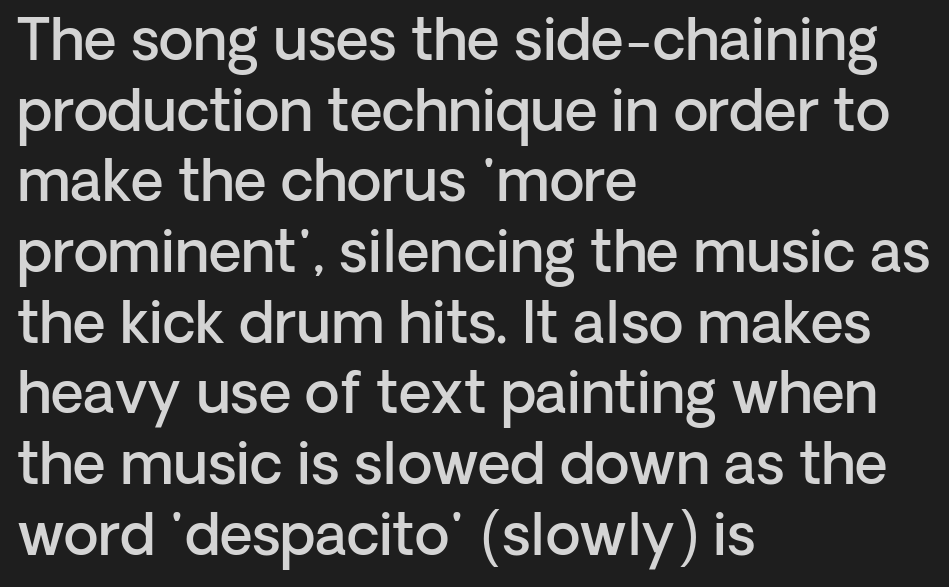
Q: Is the text bold? A: Semi-bold.
Q: Is the text italic (slanted)? A: No, it is upright.
Q: Is the typeface a serif or a sans-serif typeface? A: Sans-serif.
Q: Is the text underlined? A: No.
Q: How is the paragraph aligned? A: Left-aligned.
Q: Is the spacing between letters normal or unusually wide? A: Normal.
Q: Width (condensed, normal, or wide)? A: Normal.
Q: Stroke contrast? A: Low.
Q: x-height? A: Medium.
Q: Monospaced? A: No.
